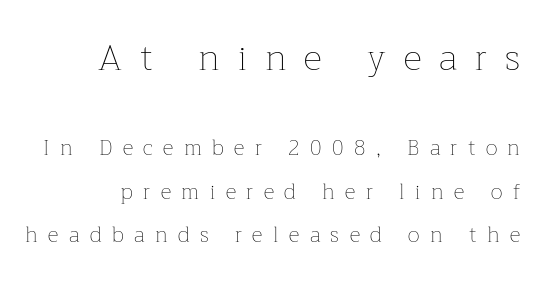
Q: Is the text bold? A: No.
Q: Is the text italic (slanted)? A: No, it is upright.
Q: Is the text underlined? A: No.
Q: Is the spacing between letters normal or unusually wide? A: Unusually wide.
Q: Is the spacing between lines tight, normal or loose? A: Loose.
Q: Which block of text is set in a larger size, the first (top) or the second (bottom)? A: The first (top) one.
Q: Width (condensed, normal, or wide)? A: Normal.
Q: Stroke contrast? A: Low.
Q: x-height? A: Medium.
Q: Monospaced? A: No.
